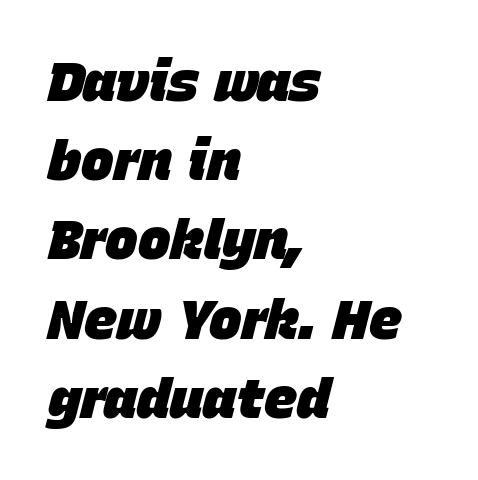
The image shows 55 px heavy type, italic (leaning right); set left-aligned, normal line spacing (1.44x), normal letter spacing, not underlined; low stroke contrast and a large x-height.
